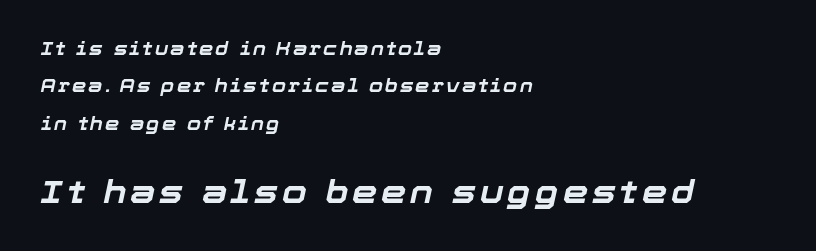
Q: Is the text bold? A: Yes.
Q: Is the text italic (slanted)? A: Yes, it leans right by about 12 degrees.
Q: Is the text underlined? A: No.
Q: How is the paragraph aligned? A: Left-aligned.
Q: Is the spacing between lines tight, normal or loose? A: Loose.
Q: Which block of text is set in a larger size, the first (top) or the second (bottom)? A: The second (bottom) one.
Q: Width (condensed, normal, or wide)? A: Normal.
Q: Stroke contrast? A: Low.
Q: x-height? A: Medium.
Q: Monospaced? A: No.
